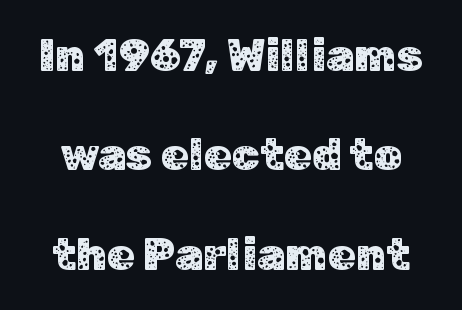
Nothing unusual about the tracking: characters are spaced as the font intends. Style check: upright. A typesetter would label this face a sans. The rendering uses natural spacing where letterforms have individual widths. Type without underlining. Successive baselines arrive slowly, with a big drop between each.
